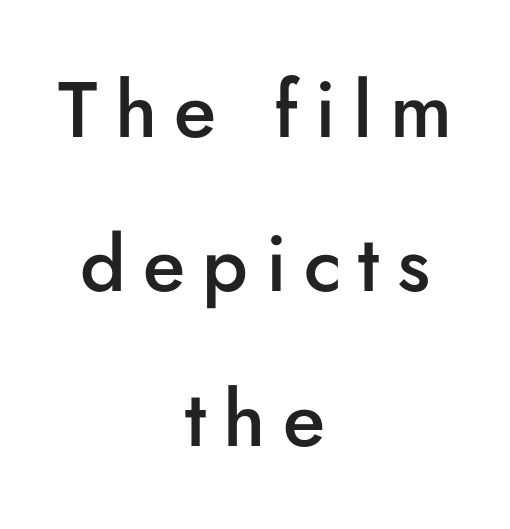
{"serif": "no", "italic": "no", "bold": "semi", "weight": "semibold", "width": "normal", "stroke_contrast": "low", "x_height": "small", "monospaced": "no", "underline": "no", "align": "center", "line_spacing": "loose", "line_spacing_ratio": 1.98, "letter_spacing": "wide", "letter_spacing_em": 0.22, "glyph_px": 78}
